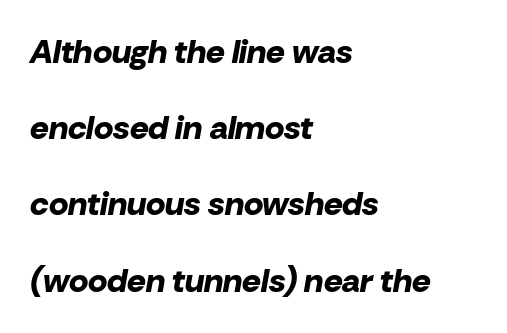
{"italic": "yes", "lean": "right", "slant_degrees": 10, "bold": "yes", "weight": "bold", "width": "normal", "stroke_contrast": "low", "x_height": "medium", "monospaced": "no", "underline": "no", "align": "left", "line_spacing": "loose", "line_spacing_ratio": 2.31, "letter_spacing": "normal", "letter_spacing_em": 0.0, "glyph_px": 33}
